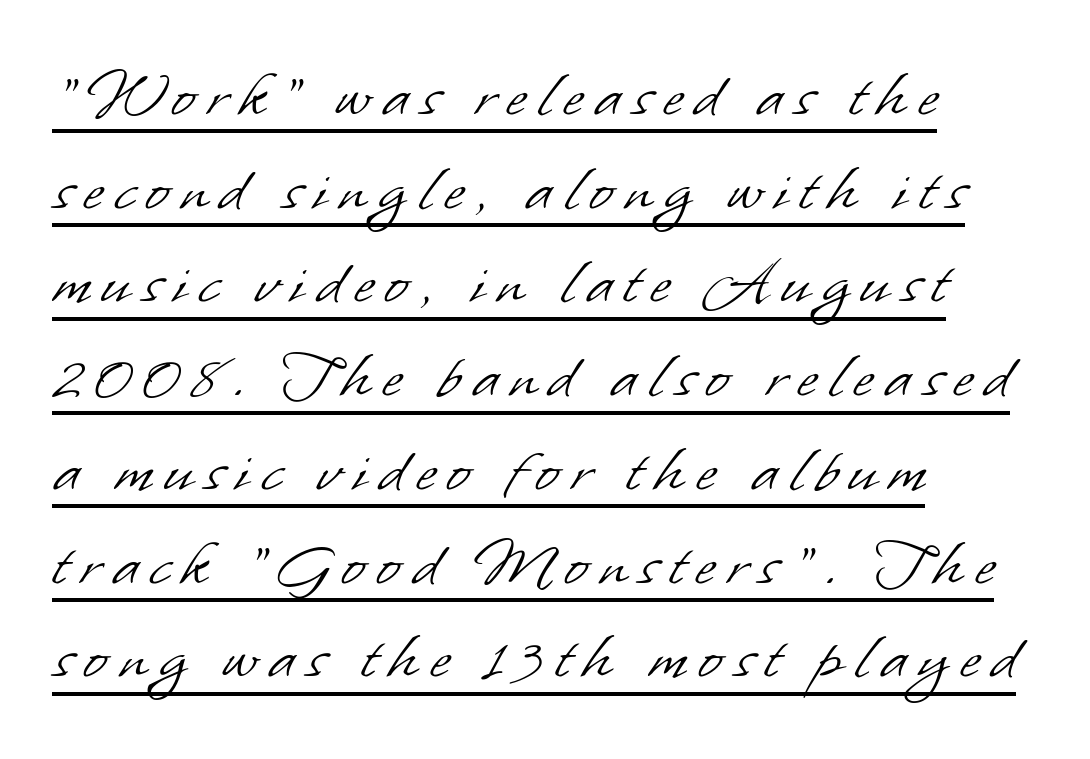
{"serif": "no", "bold": "no", "weight": "light", "width": "normal", "stroke_contrast": "low", "x_height": "small", "monospaced": "no", "underline": "yes", "align": "left", "line_spacing": "normal", "line_spacing_ratio": 1.32, "glyph_px": 71}
